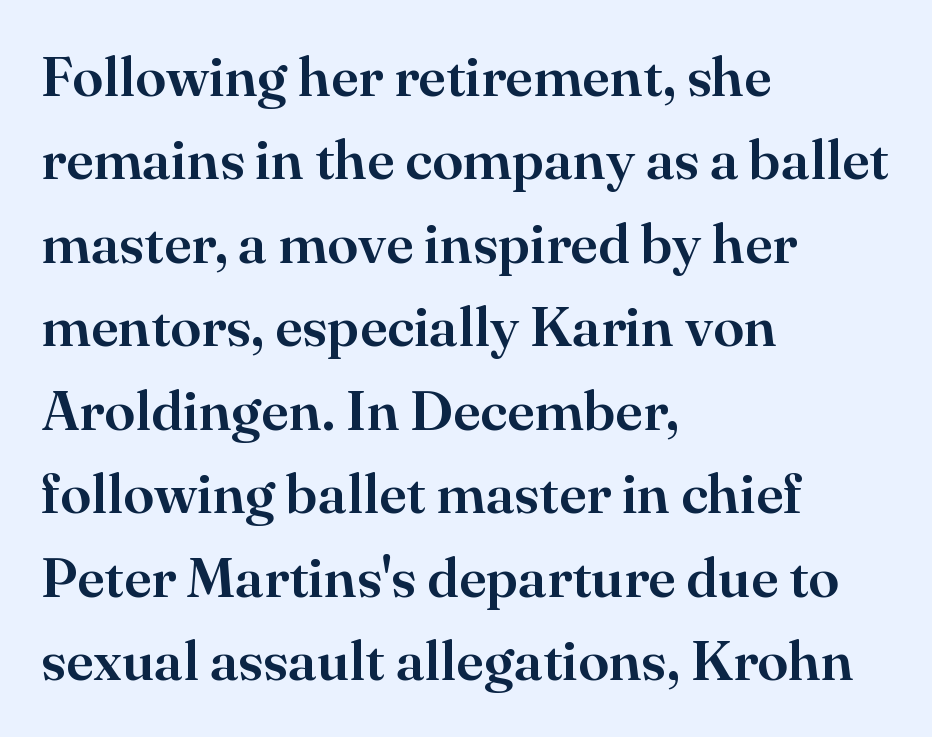
Q: Is the text italic (slanted)? A: No, it is upright.
Q: Is the typeface a serif or a sans-serif typeface? A: Serif.
Q: Is the text underlined? A: No.
Q: How is the paragraph aligned? A: Left-aligned.
Q: Is the spacing between letters normal or unusually wide? A: Normal.
Q: Is the spacing between lines tight, normal or loose? A: Normal.
Q: Width (condensed, normal, or wide)? A: Normal.
Q: Stroke contrast? A: High.
Q: x-height? A: Small.
Q: Monospaced? A: No.
